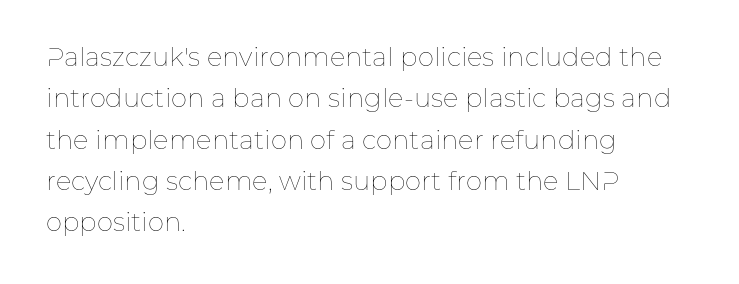
Q: Is the text bold? A: No.
Q: Is the text italic (slanted)? A: No, it is upright.
Q: Is the text underlined? A: No.
Q: How is the paragraph aligned? A: Left-aligned.
Q: Is the spacing between letters normal or unusually wide? A: Normal.
Q: Is the spacing between lines tight, normal or loose? A: Normal.
